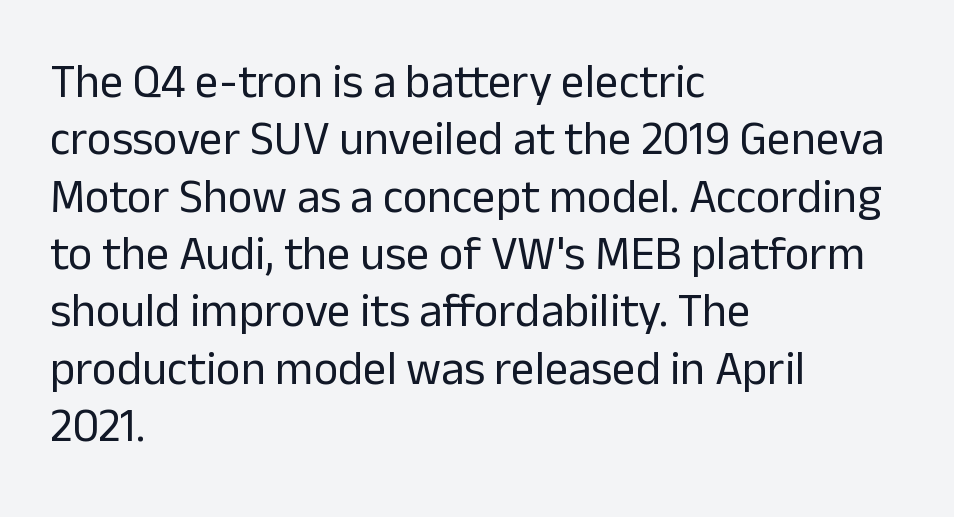
{"serif": "no", "italic": "no", "bold": "no", "weight": "regular", "width": "normal", "stroke_contrast": "low", "x_height": "medium", "monospaced": "no", "underline": "no", "align": "left", "line_spacing_ratio": 1.22, "letter_spacing": "normal", "letter_spacing_em": 0.0, "glyph_px": 47}
